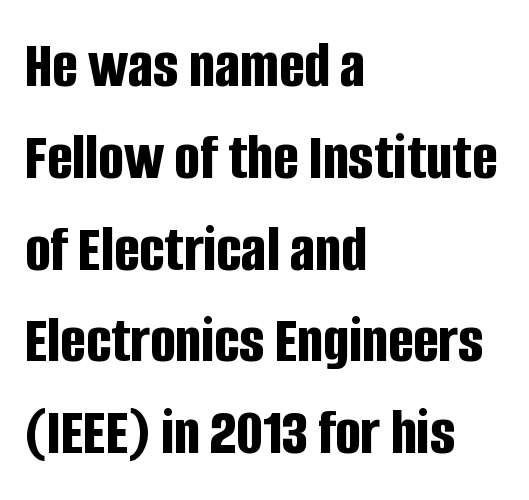
{"serif": "no", "italic": "no", "bold": "yes", "weight": "bold", "width": "condensed", "stroke_contrast": "low", "x_height": "large", "monospaced": "no", "underline": "no", "align": "left", "line_spacing": "normal", "line_spacing_ratio": 1.37, "letter_spacing": "normal", "letter_spacing_em": 0.0, "glyph_px": 67}
